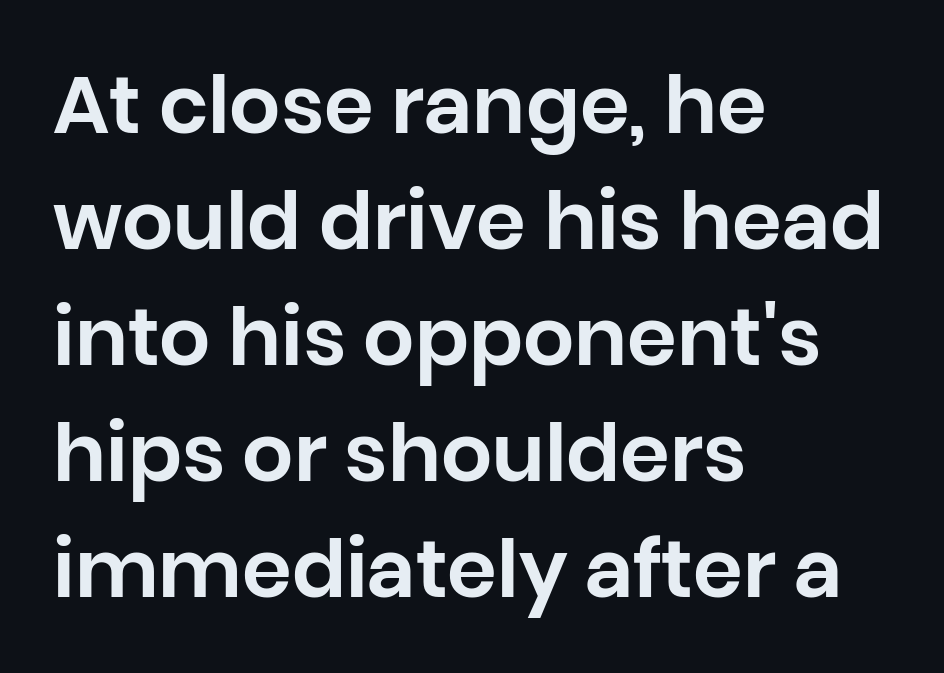
Q: Is the text italic (slanted)? A: No, it is upright.
Q: Is the typeface a serif or a sans-serif typeface? A: Sans-serif.
Q: Is the text underlined? A: No.
Q: How is the paragraph aligned? A: Left-aligned.
Q: Is the spacing between letters normal or unusually wide? A: Normal.
Q: Is the spacing between lines tight, normal or loose? A: Normal.
Q: Width (condensed, normal, or wide)? A: Normal.
Q: Stroke contrast? A: Low.
Q: x-height? A: Large.
Q: Monospaced? A: No.
